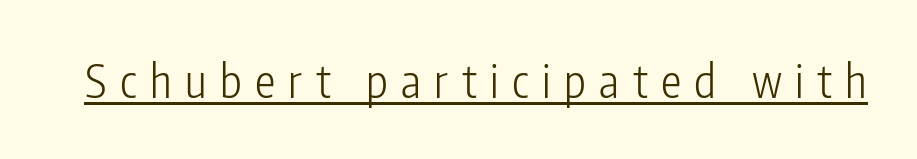
Honestly, the underline is the first thing you notice here. Spacing verdict: proportional, widths tailored to each character. Does extra space separate the letters? Yes, quite a lot of it. The lettering stays uniformly vertical, giving the passage a roman look.
